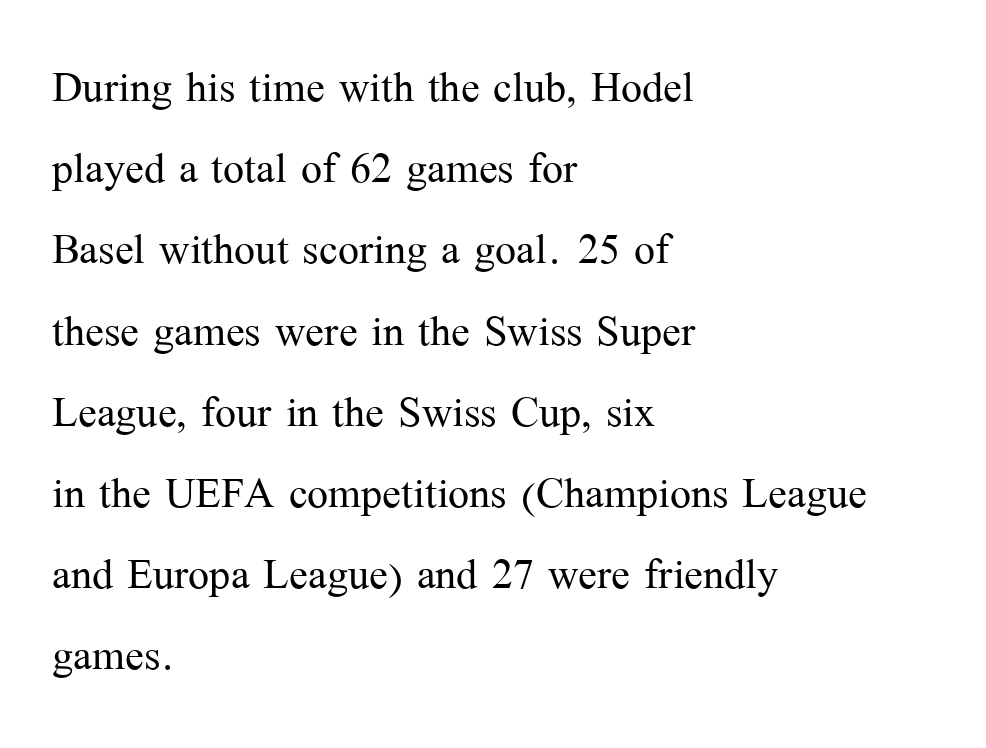
The image shows 56 px light serif type, upright; set left-aligned, normal line spacing (1.45x), normal letter spacing, not underlined; medium stroke contrast and a medium x-height.
